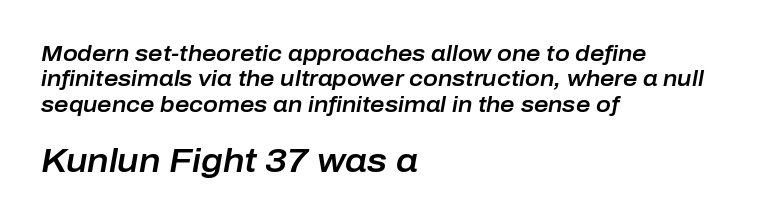
{"italic": "yes", "lean": "right", "slant_degrees": 10, "width": "normal", "stroke_contrast": "low", "x_height": "medium", "monospaced": "no", "underline": "no", "align": "left", "line_spacing": "tight", "line_spacing_ratio": 1.15, "letter_spacing": "normal", "letter_spacing_em": 0.0, "larger_block": "second", "size_ratio": 1.5, "glyph_px": 33}
